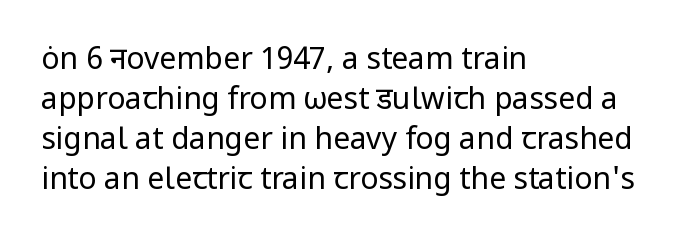
The image shows 30 px regular-weight sans-serif type, upright; set left-aligned, normal line spacing (1.33x), normal letter spacing, not underlined; low stroke contrast and a medium x-height.
